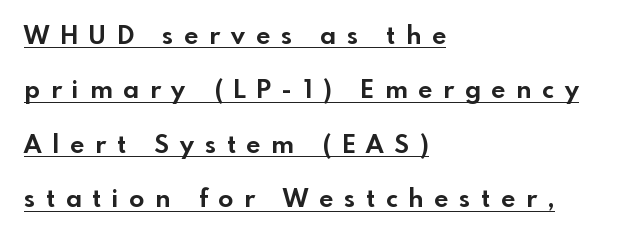
The block of text is sparse from top to bottom, with ample space between rows. Compared with an ordinary text face, these strokes are far heavier — a full bold. Teacher's note: observe the even left margin — that is flush-left alignment. Ordinary non-slanted type is in use.
